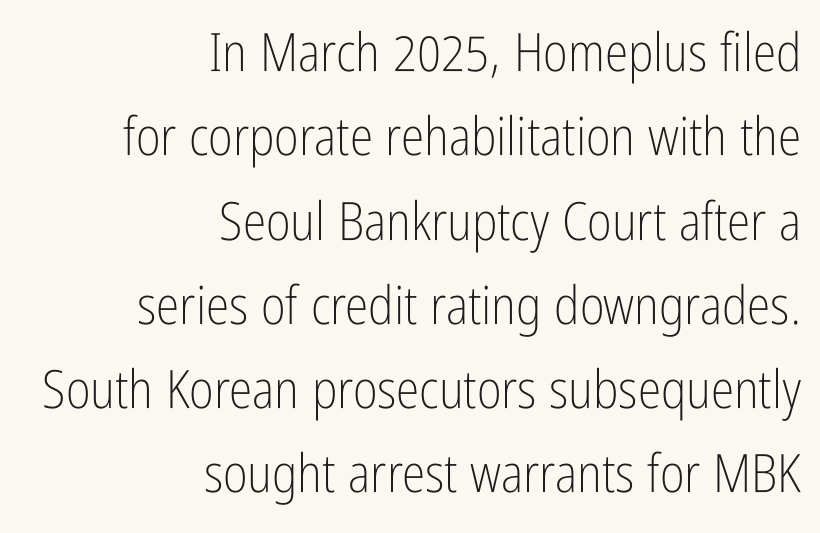
Q: Is the text bold? A: No.
Q: Is the text italic (slanted)? A: No, it is upright.
Q: Is the typeface a serif or a sans-serif typeface? A: Sans-serif.
Q: Is the text underlined? A: No.
Q: How is the paragraph aligned? A: Right-aligned.
Q: Is the spacing between letters normal or unusually wide? A: Normal.
Q: Is the spacing between lines tight, normal or loose? A: Normal.
Q: Width (condensed, normal, or wide)? A: Condensed.
Q: Stroke contrast? A: Low.
Q: x-height? A: Medium.
Q: Monospaced? A: No.
